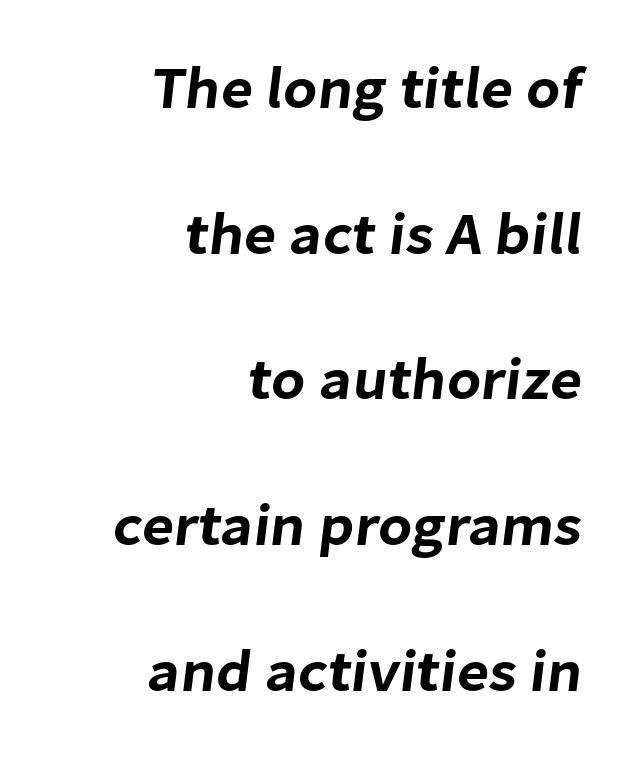
The image shows 59 px sans-serif type; set right-aligned, loose line spacing (2.47x), normal letter spacing, not underlined; low stroke contrast and a medium x-height.
